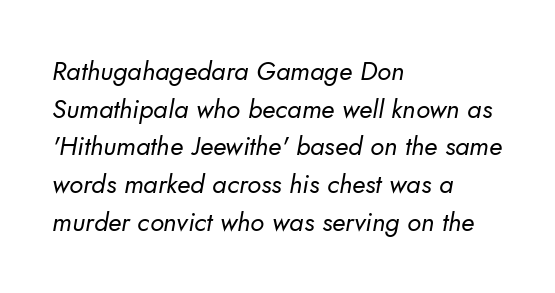
{"bold": "no", "underline": "no", "align": "left", "line_spacing": "normal", "line_spacing_ratio": 1.45, "letter_spacing": "normal", "letter_spacing_em": 0.0, "glyph_px": 26}
